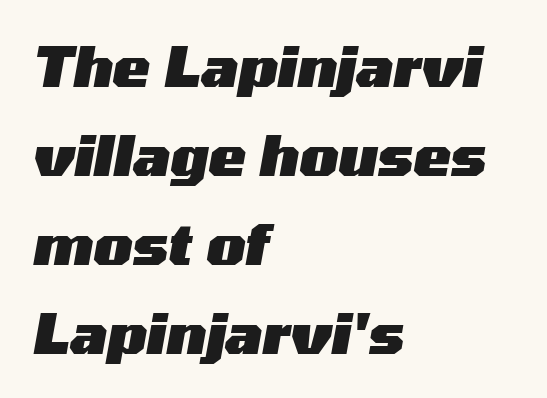
Q: Is the text bold? A: Yes.
Q: Is the text italic (slanted)? A: Yes, it leans right by about 10 degrees.
Q: Is the text underlined? A: No.
Q: How is the paragraph aligned? A: Left-aligned.
Q: Is the spacing between letters normal or unusually wide? A: Normal.
Q: Is the spacing between lines tight, normal or loose? A: Normal.
Q: Width (condensed, normal, or wide)? A: Wide.
Q: Stroke contrast? A: Medium.
Q: x-height? A: Medium.
Q: Monospaced? A: No.
